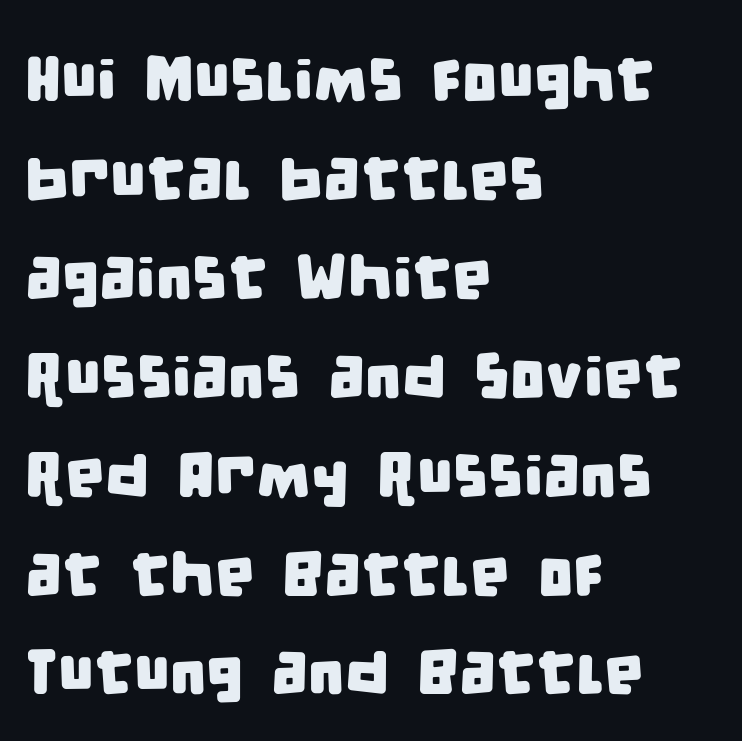
{"serif": "no", "width": "condensed", "stroke_contrast": "low", "x_height": "large", "monospaced": "no", "underline": "no", "align": "left", "line_spacing": "normal", "line_spacing_ratio": 1.57, "letter_spacing": "normal", "letter_spacing_em": 0.0, "glyph_px": 63}
